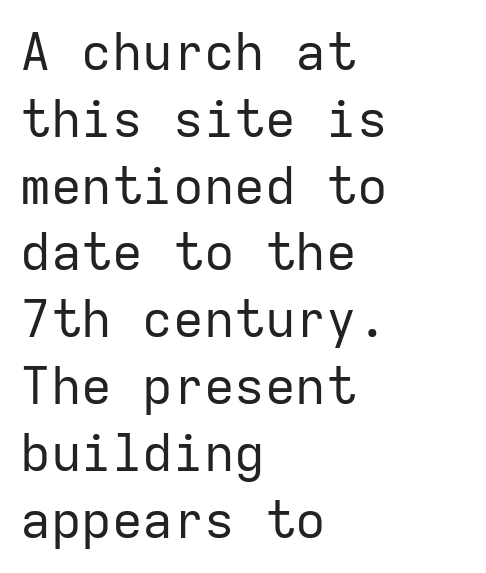
{"serif": "no", "italic": "no", "bold": "no", "weight": "regular", "width": "normal", "stroke_contrast": "low", "x_height": "medium", "monospaced": "yes", "underline": "no", "align": "left", "line_spacing": "normal", "line_spacing_ratio": 1.31, "letter_spacing": "normal", "letter_spacing_em": 0.0, "glyph_px": 51}
